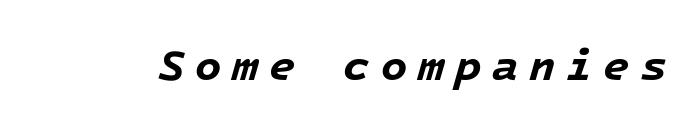
{"italic": "yes", "lean": "right", "slant_degrees": 16, "bold": "yes", "weight": "bold", "width": "normal", "stroke_contrast": "low", "x_height": "medium", "monospaced": "yes", "underline": "no", "letter_spacing": "wide", "letter_spacing_em": 0.25, "glyph_px": 43}
